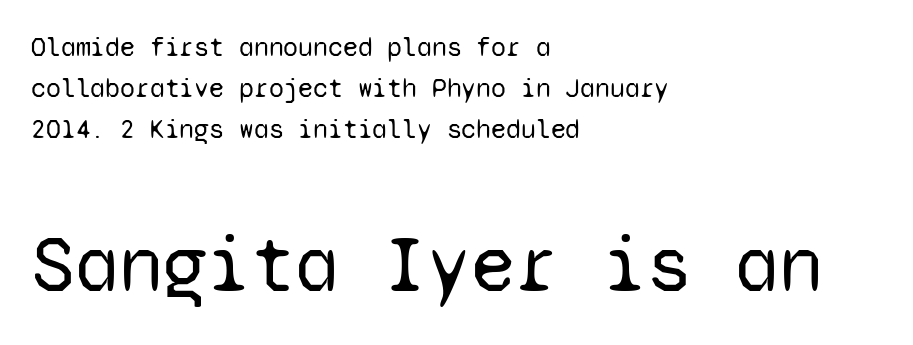
The space beneath each line is pristine and unruled. Honestly, the letter spacing is just normal — you wouldn't notice it. Serif or sans? Sans — the stroke terminals are bare. The lettering stays uniformly vertical, giving the passage a roman look. Vertical stems look standard width or narrower in stroke. Visually the block forms a straight wall on the left and a jagged coastline on the right.
